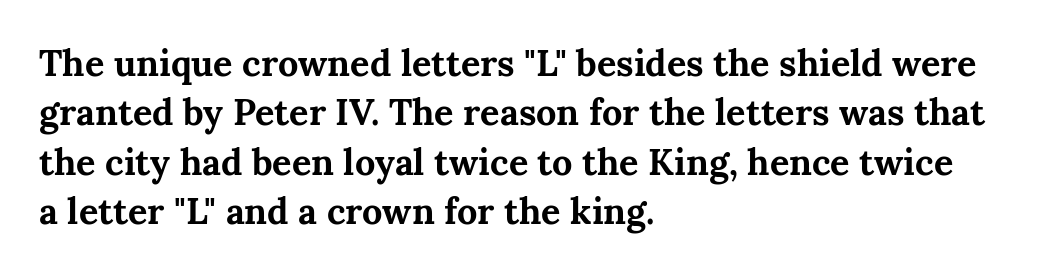
Q: Is the text bold? A: Yes.
Q: Is the text italic (slanted)? A: No, it is upright.
Q: Is the typeface a serif or a sans-serif typeface? A: Serif.
Q: Is the text underlined? A: No.
Q: How is the paragraph aligned? A: Left-aligned.
Q: Is the spacing between letters normal or unusually wide? A: Normal.
Q: Is the spacing between lines tight, normal or loose? A: Normal.
Q: Width (condensed, normal, or wide)? A: Normal.
Q: Stroke contrast? A: Medium.
Q: x-height? A: Medium.
Q: Monospaced? A: No.
